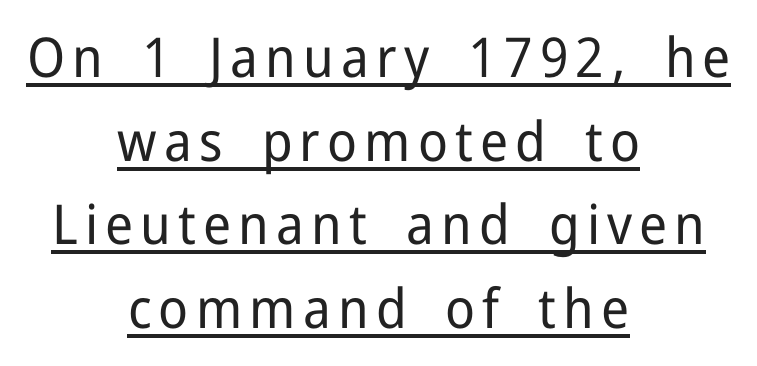
Q: Is the text bold? A: No.
Q: Is the text italic (slanted)? A: No, it is upright.
Q: Is the typeface a serif or a sans-serif typeface? A: Sans-serif.
Q: Is the text underlined? A: Yes.
Q: How is the paragraph aligned? A: Centered.
Q: Is the spacing between lines tight, normal or loose? A: Normal.
Q: Width (condensed, normal, or wide)? A: Normal.
Q: Stroke contrast? A: Low.
Q: x-height? A: Medium.
Q: Monospaced? A: No.
